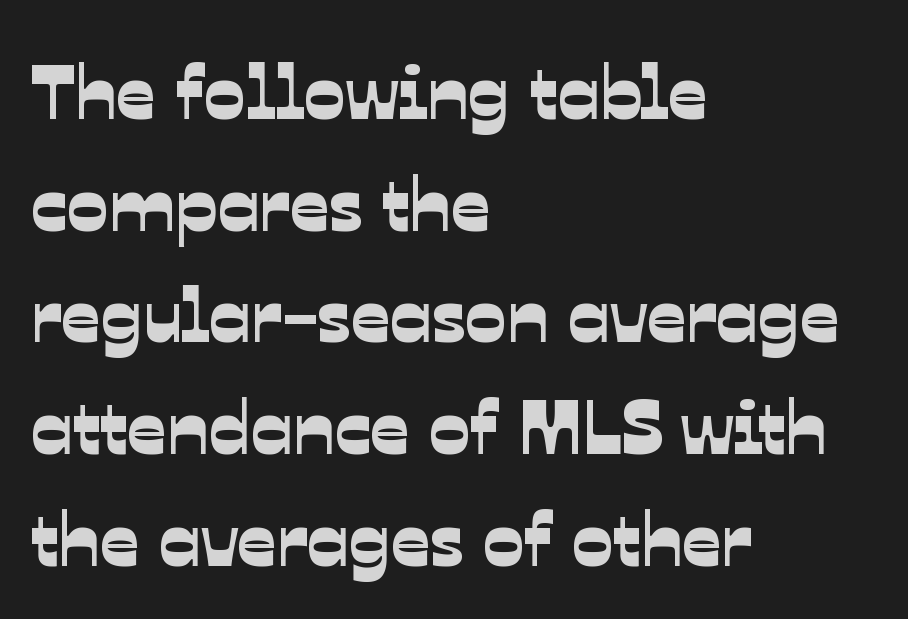
{"serif": "no", "width": "normal", "stroke_contrast": "low", "x_height": "medium", "monospaced": "no", "underline": "no", "align": "left", "line_spacing": "normal", "line_spacing_ratio": 1.45, "letter_spacing": "normal", "letter_spacing_em": 0.0, "glyph_px": 77}
